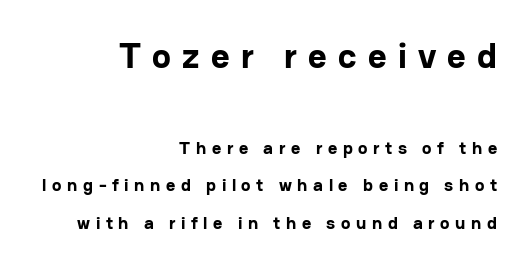
{"serif": "no", "italic": "no", "bold": "yes", "weight": "bold", "width": "normal", "stroke_contrast": "low", "x_height": "medium", "monospaced": "no", "underline": "no", "align": "right", "line_spacing": "loose", "line_spacing_ratio": 2.08, "letter_spacing": "wide", "letter_spacing_em": 0.31, "larger_block": "first", "size_ratio": 2.0, "glyph_px": 36}
